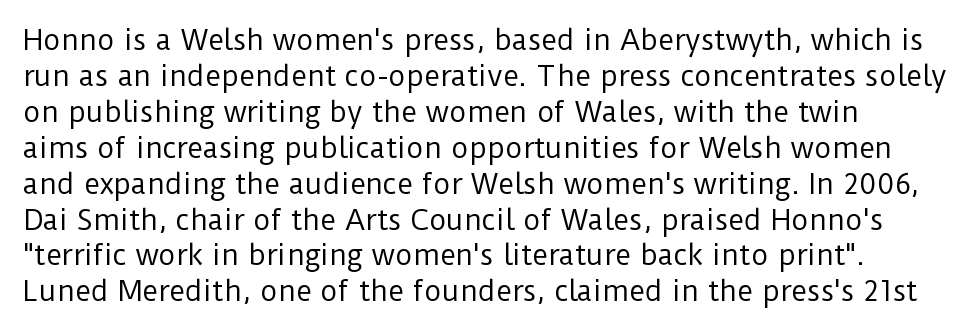
A clean baseline with only descenders dipping below it. The letters stand upright; this is a roman face. The letterforms sit shoulder to shoulder at normal distance. The compositor pushed each line to the left boundary.
